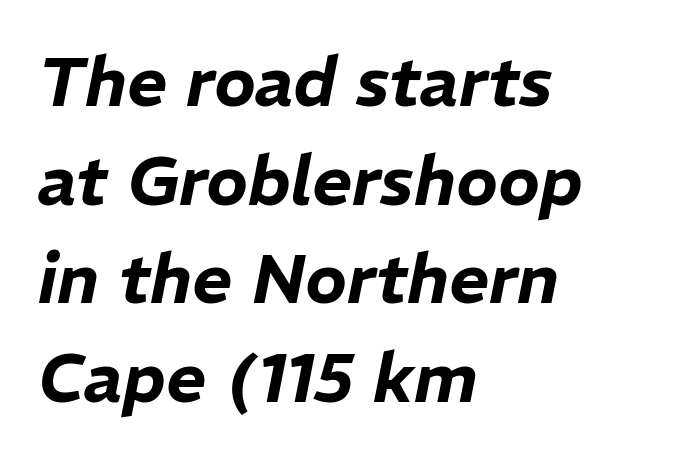
{"italic": "yes", "lean": "right", "slant_degrees": 11, "width": "normal", "stroke_contrast": "low", "x_height": "medium", "monospaced": "no", "underline": "no", "align": "left", "line_spacing": "normal", "line_spacing_ratio": 1.43, "letter_spacing": "normal", "letter_spacing_em": 0.0, "glyph_px": 69}
